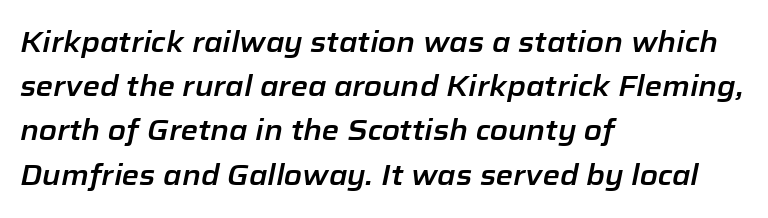
The image shows 28 px text type, italic (leaning right); set left-aligned, normal line spacing (1.58x), normal letter spacing, not underlined; low stroke contrast and a medium x-height.
